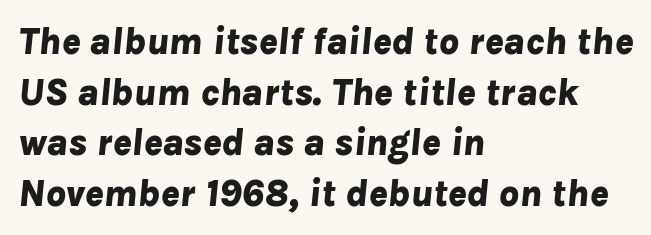
Q: Is the text bold? A: Yes.
Q: Is the text italic (slanted)? A: Yes, it leans right by about 8 degrees.
Q: Is the text underlined? A: No.
Q: How is the paragraph aligned? A: Left-aligned.
Q: Is the spacing between letters normal or unusually wide? A: Normal.
Q: Is the spacing between lines tight, normal or loose? A: Normal.
Q: Width (condensed, normal, or wide)? A: Normal.
Q: Stroke contrast? A: Low.
Q: x-height? A: Medium.
Q: Monospaced? A: No.
